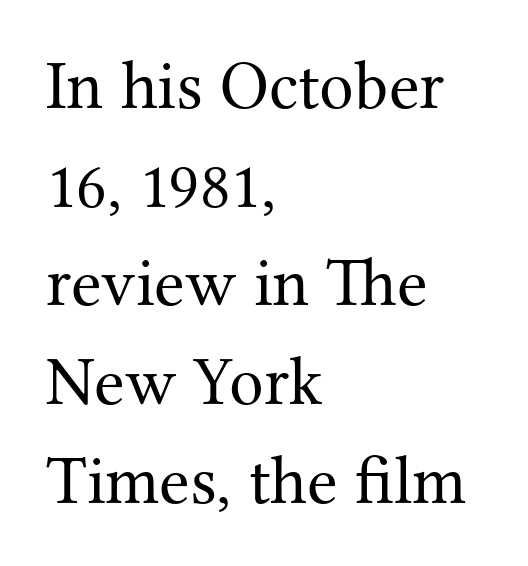
Q: Is the text bold? A: No.
Q: Is the text italic (slanted)? A: No, it is upright.
Q: Is the typeface a serif or a sans-serif typeface? A: Serif.
Q: Is the text underlined? A: No.
Q: How is the paragraph aligned? A: Left-aligned.
Q: Is the spacing between letters normal or unusually wide? A: Normal.
Q: Is the spacing between lines tight, normal or loose? A: Normal.
Q: Width (condensed, normal, or wide)? A: Normal.
Q: Stroke contrast? A: Medium.
Q: x-height? A: Medium.
Q: Monospaced? A: No.
